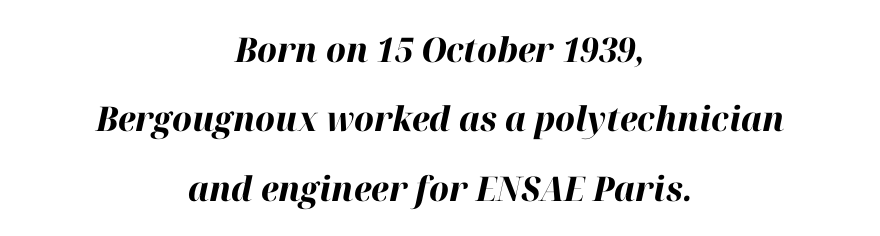
{"italic": "yes", "lean": "right", "slant_degrees": 12, "bold": "yes", "weight": "bold", "width": "normal", "stroke_contrast": "high", "x_height": "medium", "monospaced": "no", "underline": "no", "align": "center", "line_spacing": "loose", "line_spacing_ratio": 2.04, "letter_spacing": "normal", "letter_spacing_em": 0.0, "glyph_px": 34}
